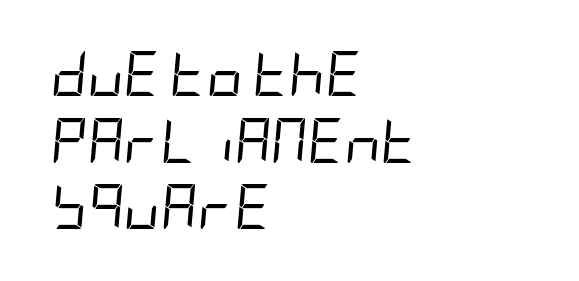
Q: Is the text bold? A: No.
Q: Is the text italic (slanted)? A: Yes, it leans right by about 5 degrees.
Q: Is the text underlined? A: No.
Q: How is the paragraph aligned? A: Left-aligned.
Q: Is the spacing between letters normal or unusually wide? A: Normal.
Q: Is the spacing between lines tight, normal or loose? A: Normal.
Q: Width (condensed, normal, or wide)? A: Condensed.
Q: Stroke contrast? A: Low.
Q: x-height? A: Large.
